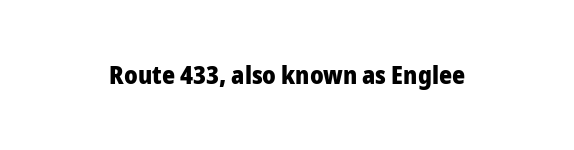
Underlining? Definitely not there. Strong, thick strokes mark this as bold type. This sample uses an upright cut, with every glyph sitting square on the baseline. A typesetter would call this zero additional tracking.
